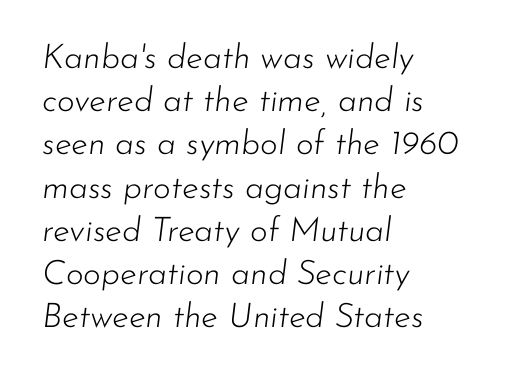
{"italic": "yes", "lean": "right", "slant_degrees": 7, "bold": "no", "weight": "light", "width": "normal", "stroke_contrast": "low", "x_height": "small", "monospaced": "no", "underline": "no", "align": "left", "line_spacing": "normal", "line_spacing_ratio": 1.27, "letter_spacing": "normal", "letter_spacing_em": 0.0, "glyph_px": 34}
